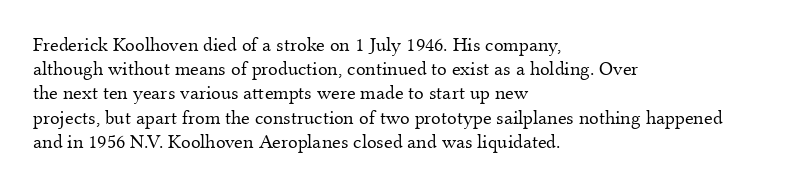
The image shows 20 px text type, upright; set left-aligned, line spacing 1.21x, normal letter spacing, not underlined.
